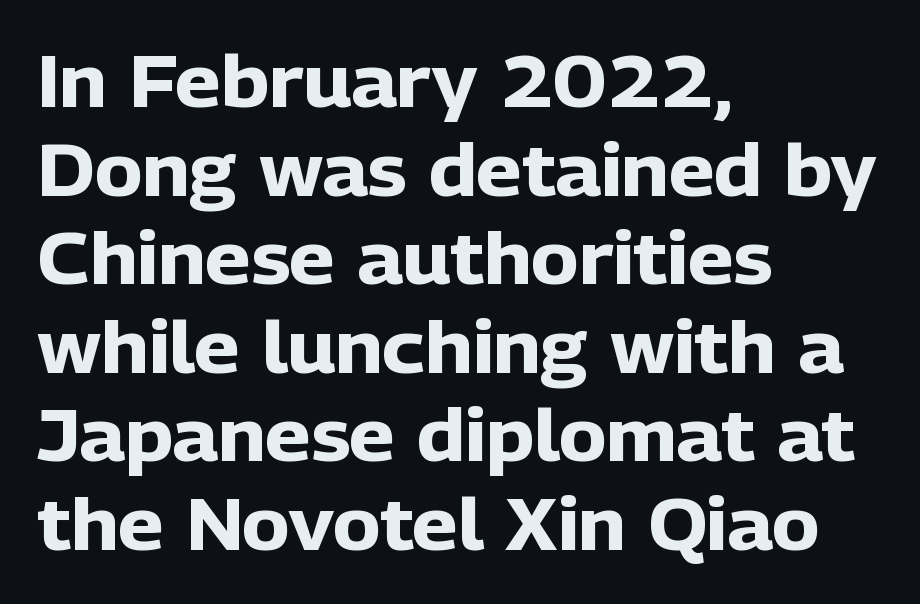
{"serif": "no", "italic": "no", "bold": "yes", "weight": "heavy", "width": "normal", "stroke_contrast": "low", "x_height": "medium", "monospaced": "no", "underline": "no", "align": "left", "line_spacing_ratio": 1.23, "letter_spacing": "normal", "letter_spacing_em": 0.0, "glyph_px": 72}
